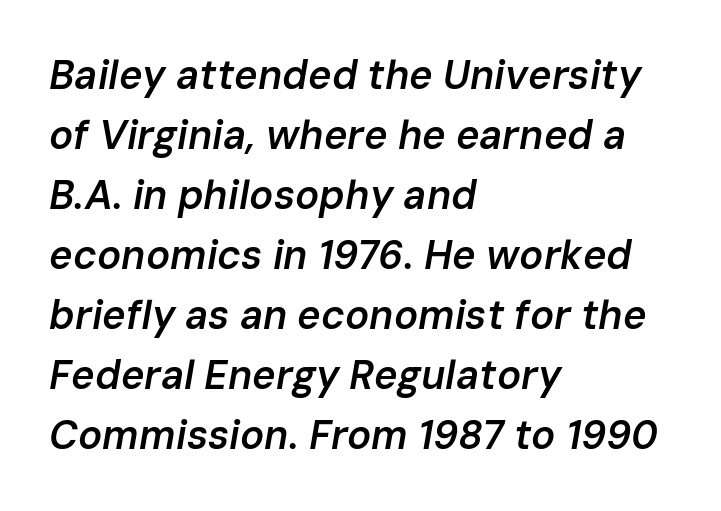
The image shows 40 px semibold type, italic (leaning right); set left-aligned, normal line spacing (1.5x), normal letter spacing, not underlined; low stroke contrast and a medium x-height.
